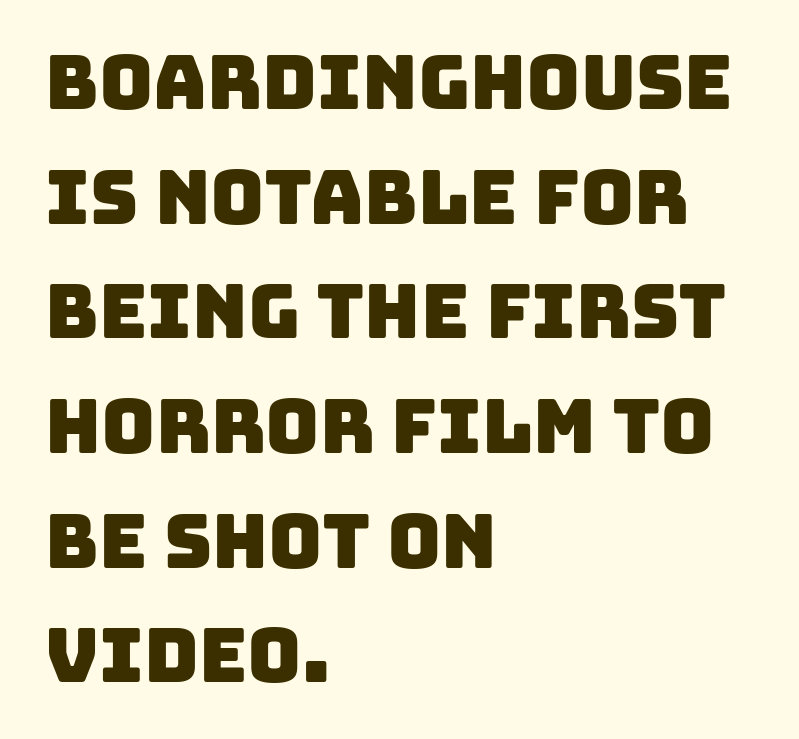
The image shows 74 px sans-serif type; set left-aligned, normal line spacing (1.55x), normal letter spacing, not underlined; low stroke contrast and a large x-height.
